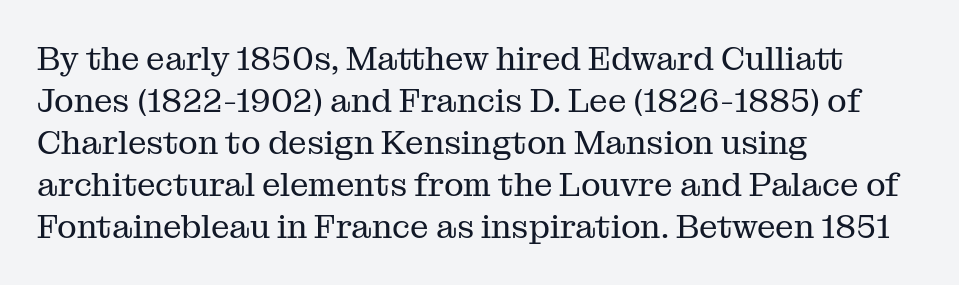
Q: Is the text bold? A: No.
Q: Is the text italic (slanted)? A: No, it is upright.
Q: Is the typeface a serif or a sans-serif typeface? A: Serif.
Q: Is the text underlined? A: No.
Q: How is the paragraph aligned? A: Left-aligned.
Q: Is the spacing between letters normal or unusually wide? A: Normal.
Q: Is the spacing between lines tight, normal or loose? A: Normal.
Q: Width (condensed, normal, or wide)? A: Normal.
Q: Stroke contrast? A: Medium.
Q: x-height? A: Medium.
Q: Monospaced? A: No.
